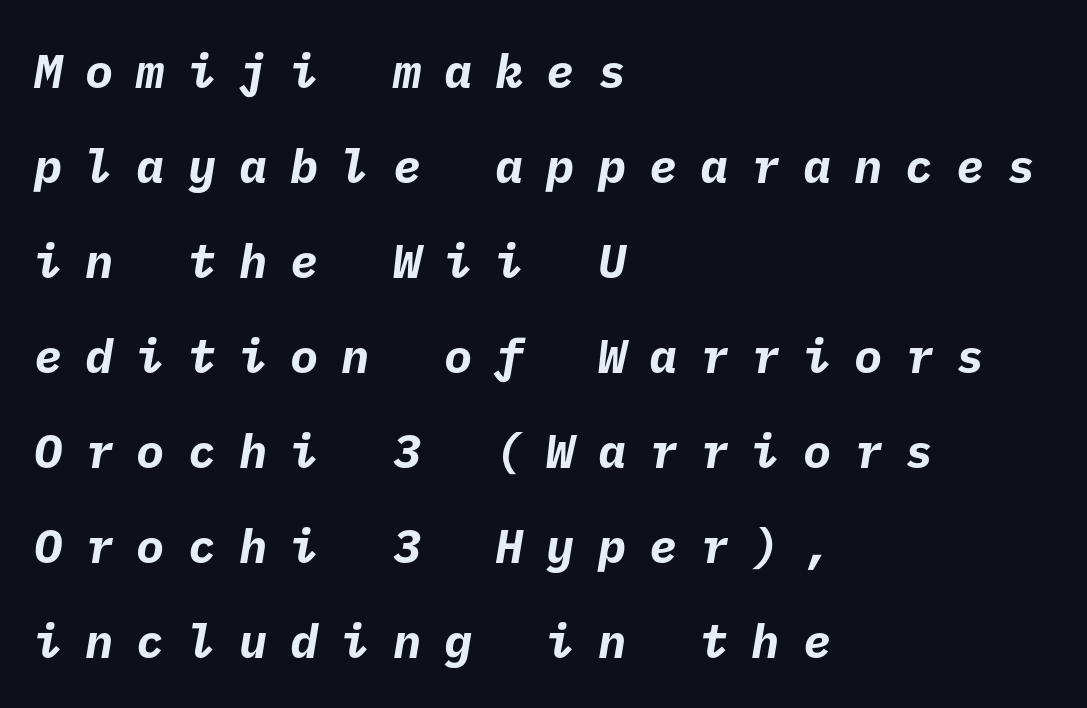
Whoever set this chose breathing room over compactness in the vertical rhythm. Nothing sits at the stroke ends, so this counts as sans-serif. These lines carry a lot of weight — the face is fully bold. The strip under each line holds only bare page. Notice how the passage keeps a crisp vertical edge on the left only.
